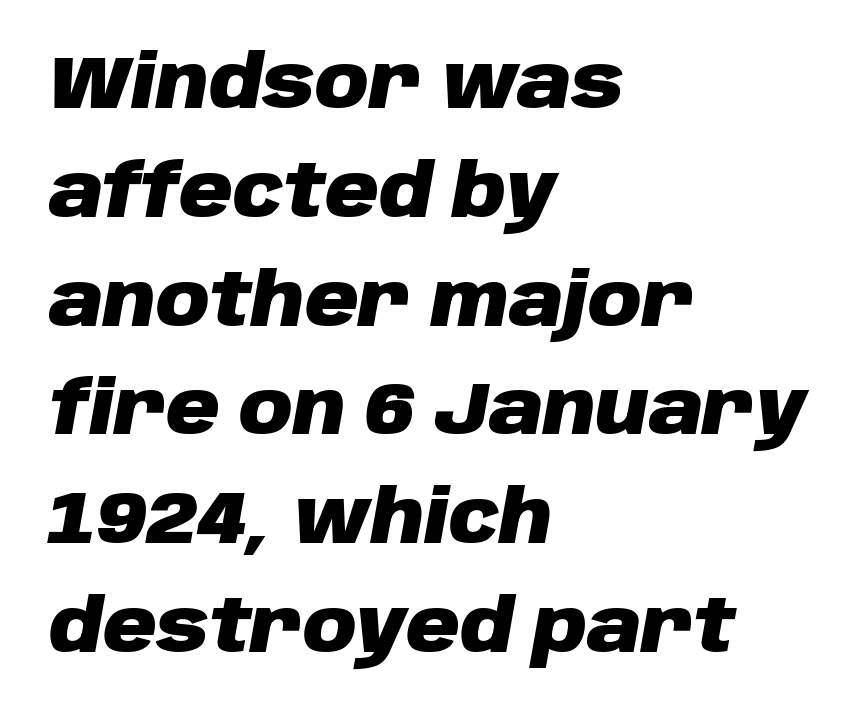
The lines are quadded left. Is the type bold? Yes — the strokes are clearly thick and heavy. The gaps between neighbouring characters are ordinary and unremarkable. Line spacing here is normal.
